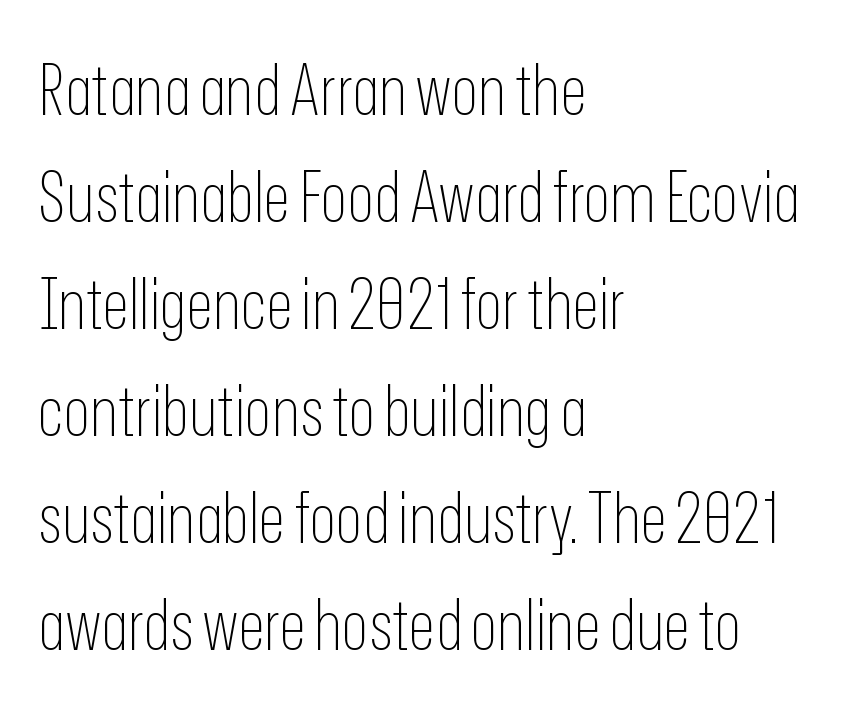
The image shows 70 px thin, condensed sans-serif type, upright; set left-aligned, normal line spacing (1.53x), normal letter spacing, not underlined; low stroke contrast and a medium x-height.
